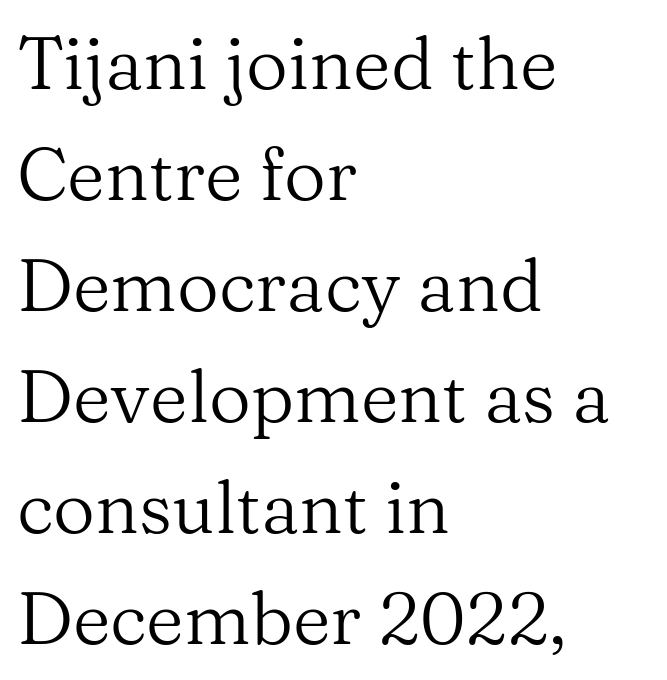
Q: Is the text bold? A: No.
Q: Is the text italic (slanted)? A: No, it is upright.
Q: Is the typeface a serif or a sans-serif typeface? A: Serif.
Q: Is the text underlined? A: No.
Q: How is the paragraph aligned? A: Left-aligned.
Q: Is the spacing between letters normal or unusually wide? A: Normal.
Q: Is the spacing between lines tight, normal or loose? A: Normal.
Q: Width (condensed, normal, or wide)? A: Normal.
Q: Stroke contrast? A: Medium.
Q: x-height? A: Medium.
Q: Monospaced? A: No.
